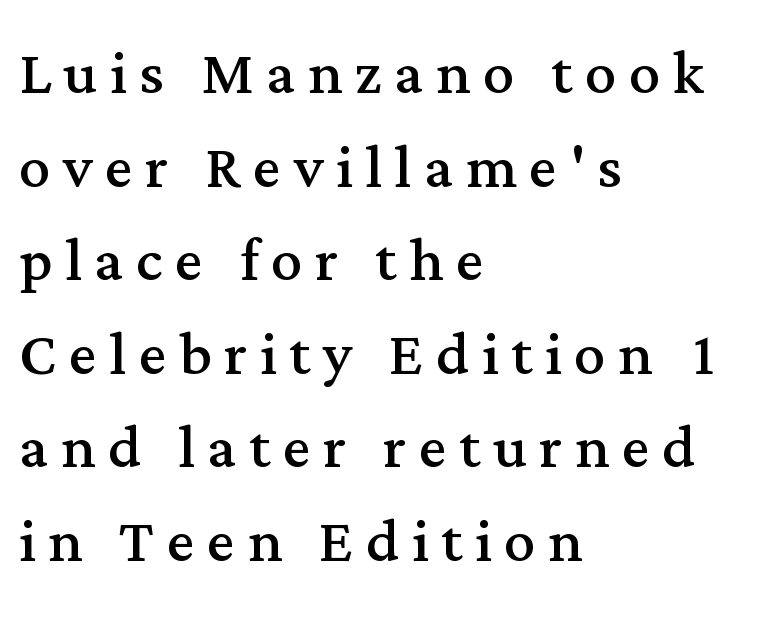
The weight tops out at a normal text grade. Looks like regular typesetting: each glyph gets only the width it needs. Lines of text with bare space underneath. Designer's note — italics off, roman on.
